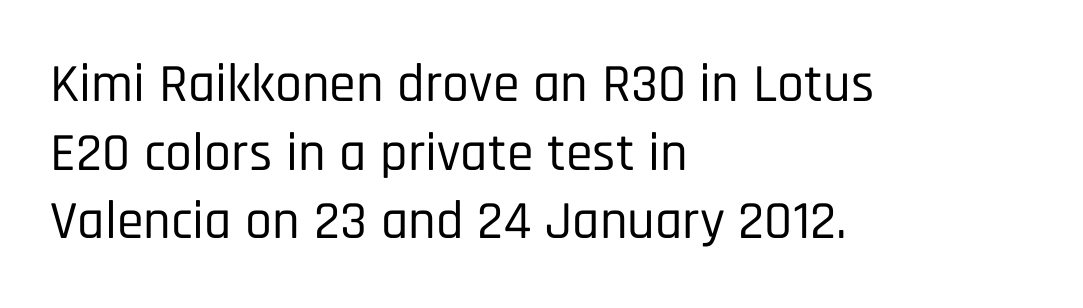
{"serif": "no", "italic": "no", "width": "condensed", "stroke_contrast": "low", "x_height": "large", "monospaced": "no", "underline": "no", "align": "left", "line_spacing": "normal", "line_spacing_ratio": 1.27, "letter_spacing": "normal", "letter_spacing_em": 0.0, "glyph_px": 54}
